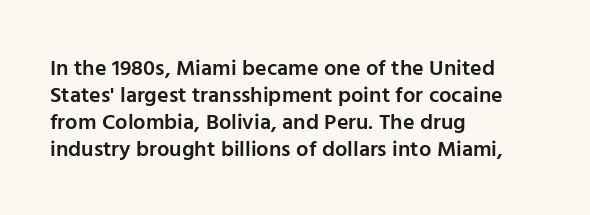
The image shows 22 px text type, upright; set left-aligned, line spacing 1.22x, normal letter spacing, not underlined.
